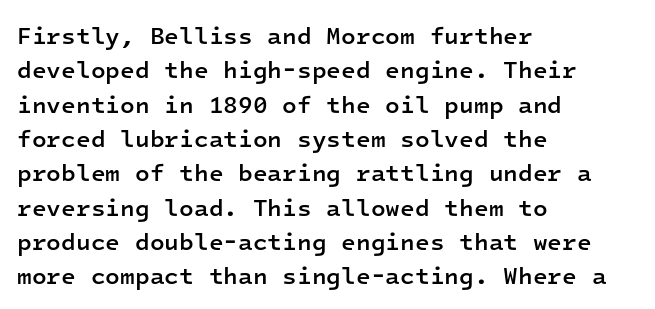
Between one letter and the next there's only the usual sliver of space. Underline: absent. Short and long lines alike share a common starting point at left. Compared with typical paragraphs, the rows here are spaced about the same.
